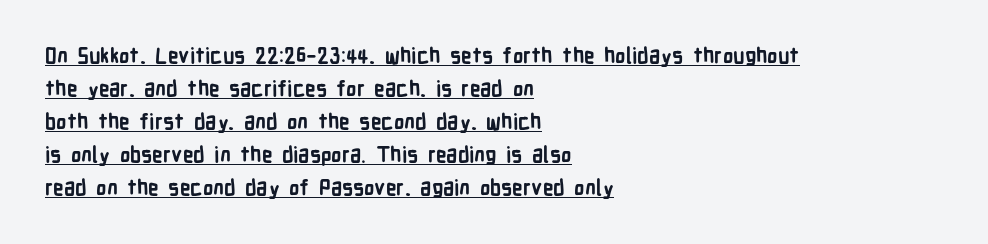
The image shows 21 px bold type, upright; set left-aligned, normal line spacing (1.57x), normal letter spacing, underlined.
